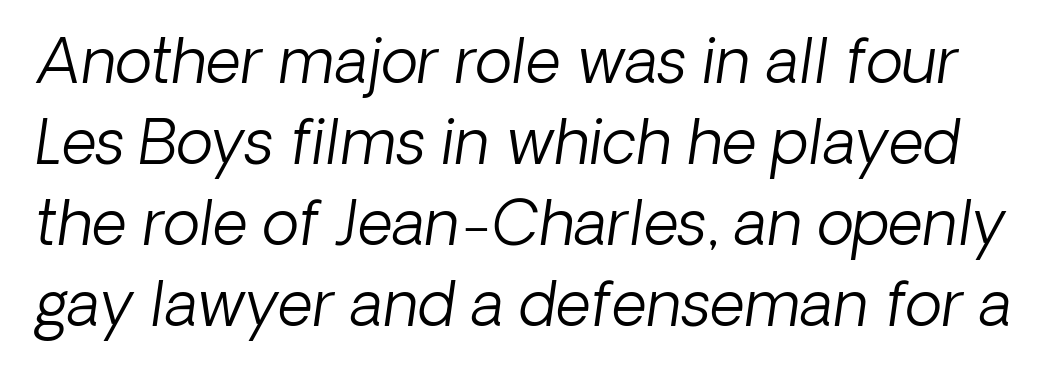
Q: Is the text bold? A: No.
Q: Is the text italic (slanted)? A: Yes, it leans right by about 8 degrees.
Q: Is the text underlined? A: No.
Q: Is the spacing between letters normal or unusually wide? A: Normal.
Q: Is the spacing between lines tight, normal or loose? A: Normal.
Q: Width (condensed, normal, or wide)? A: Normal.
Q: Stroke contrast? A: Low.
Q: x-height? A: Medium.
Q: Monospaced? A: No.
